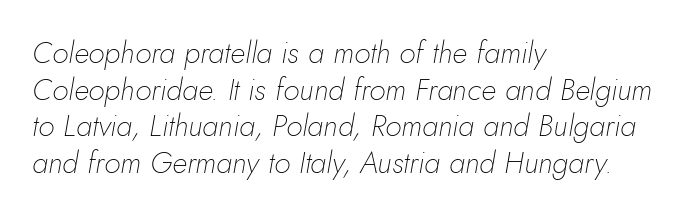
The image shows 30 px thin type, italic (leaning right); set left-aligned, line spacing 1.22x, normal letter spacing, not underlined; low stroke contrast and a small x-height.
